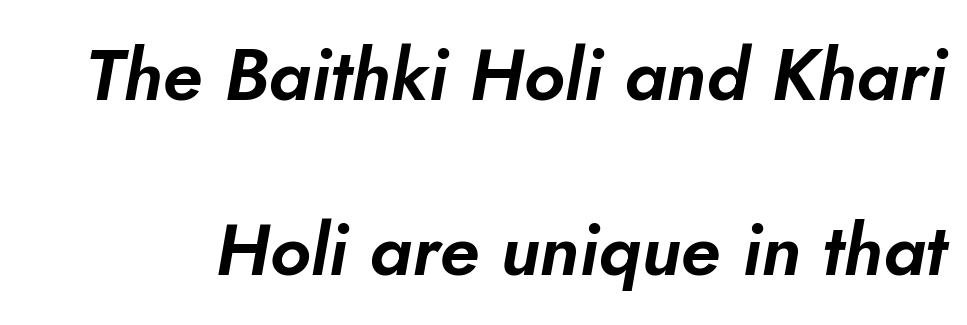
Unmarked baselines from the first word to the last. Every character sits at an angle, as italics do. The block of text is sparse from top to bottom, with ample space between rows. You could not count columns in this text — the font is proportionally spaced.
